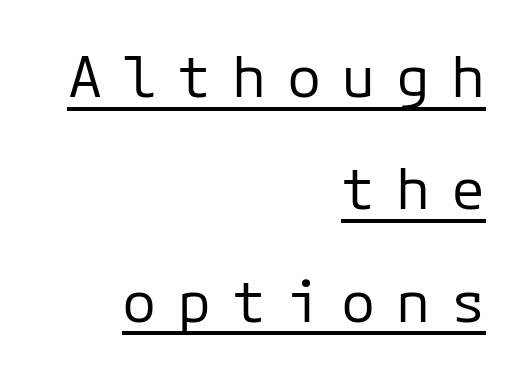
Q: Is the text bold? A: No.
Q: Is the text italic (slanted)? A: No, it is upright.
Q: Is the typeface a serif or a sans-serif typeface? A: Sans-serif.
Q: Is the text underlined? A: Yes.
Q: How is the paragraph aligned? A: Right-aligned.
Q: Is the spacing between letters normal or unusually wide? A: Unusually wide.
Q: Is the spacing between lines tight, normal or loose? A: Loose.
Q: Width (condensed, normal, or wide)? A: Normal.
Q: Stroke contrast? A: Low.
Q: x-height? A: Medium.
